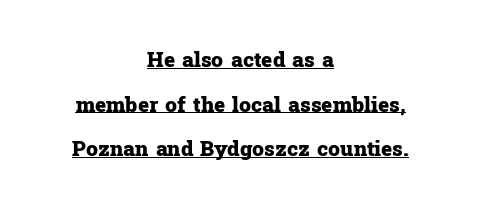
The image shows 21 px bold type, upright; set centered, loose line spacing (2.12x), normal letter spacing, underlined.
